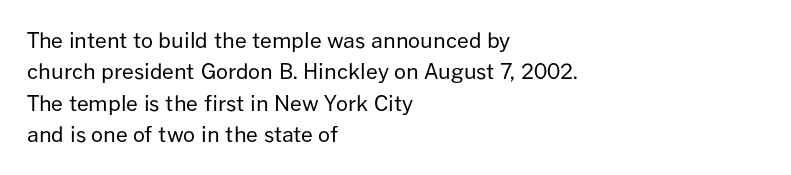
Each row of text sits above clean, open space. Italic? Not at all — the glyphs are vertical. Typeset ragged right — the left edge is the straight one. Each word holds together tightly as a unit, with standard inter-letter gaps. Interline gaps are of average width in this sample.
